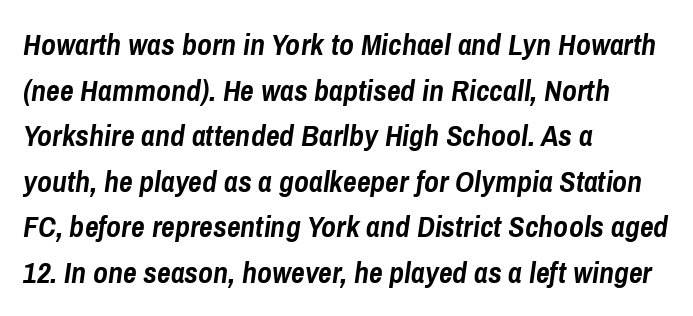
Q: Is the text bold? A: Yes.
Q: Is the text italic (slanted)? A: Yes, it leans right by about 8 degrees.
Q: Is the text underlined? A: No.
Q: How is the paragraph aligned? A: Left-aligned.
Q: Is the spacing between letters normal or unusually wide? A: Normal.
Q: Is the spacing between lines tight, normal or loose? A: Normal.
Q: Width (condensed, normal, or wide)? A: Condensed.
Q: Stroke contrast? A: Low.
Q: x-height? A: Medium.
Q: Monospaced? A: No.
